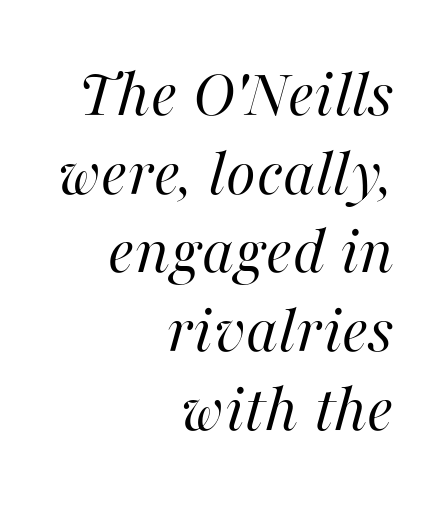
{"italic": "yes", "lean": "right", "slant_degrees": 16, "bold": "no", "weight": "regular", "width": "normal", "stroke_contrast": "high", "x_height": "medium", "monospaced": "no", "underline": "no", "align": "right", "line_spacing": "tight", "line_spacing_ratio": 1.14, "letter_spacing": "normal", "letter_spacing_em": 0.0, "glyph_px": 69}
